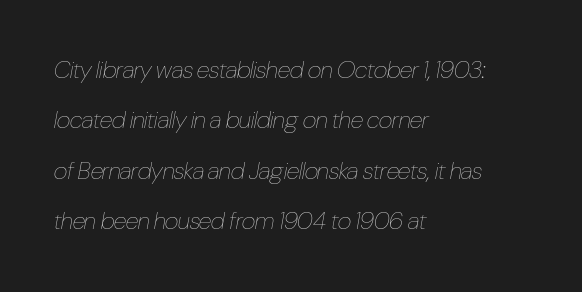
{"italic": "yes", "lean": "right", "slant_degrees": 10, "bold": "no", "underline": "no", "align": "left", "line_spacing": "loose", "line_spacing_ratio": 2.1, "letter_spacing": "normal", "letter_spacing_em": 0.0, "glyph_px": 24}
